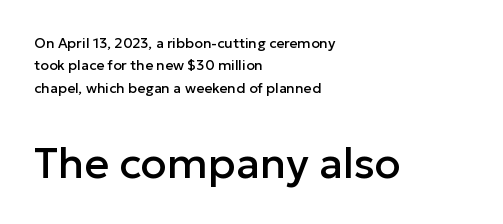
The image shows 43 px sans-serif type, upright; set left-aligned, normal line spacing (1.6x), normal letter spacing, not underlined; the second (bottom) block is 3.07x larger; low stroke contrast and a medium x-height.
